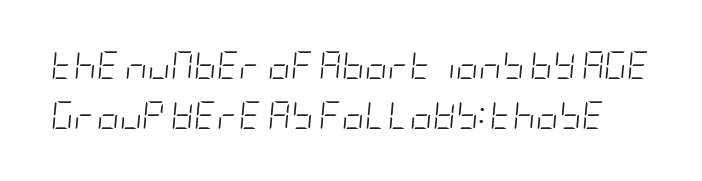
Glance below the letters and you will spot only blank space. Words appear dense and cohesive because spacing is normal. Stroke thickness stays within the range of a standard reading face or lighter. The text carries the slant typical of an italic or oblique font.
